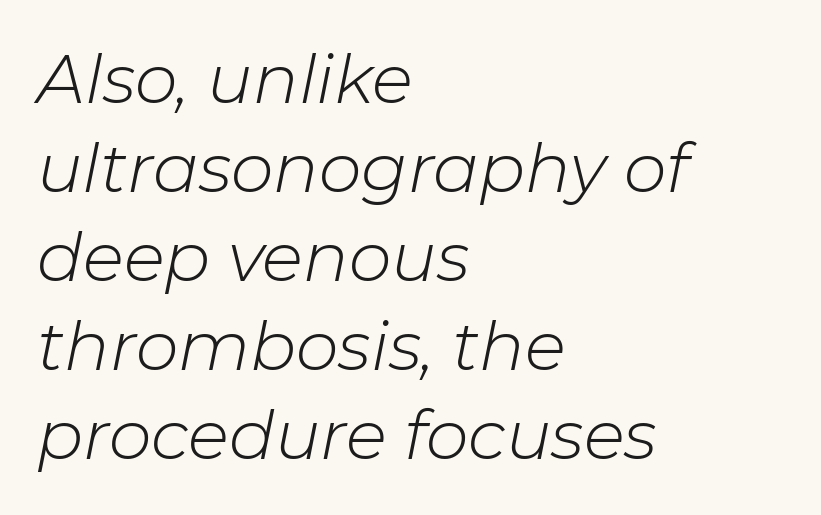
{"italic": "yes", "lean": "right", "slant_degrees": 11, "bold": "no", "weight": "light", "width": "normal", "stroke_contrast": "low", "x_height": "medium", "monospaced": "no", "underline": "no", "align": "left", "line_spacing": "normal", "line_spacing_ratio": 1.31, "letter_spacing": "normal", "letter_spacing_em": 0.0, "glyph_px": 68}
